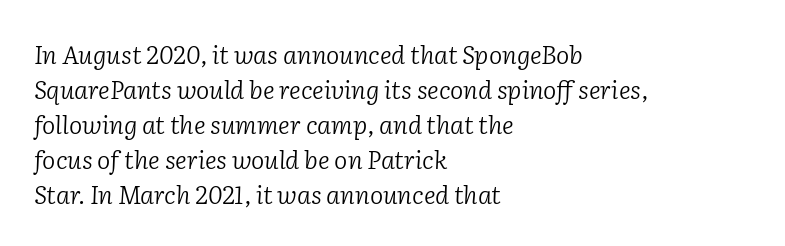
{"italic": "yes", "lean": "right", "slant_degrees": 2, "bold": "no", "underline": "no", "align": "left", "line_spacing": "normal", "line_spacing_ratio": 1.4, "letter_spacing": "normal", "letter_spacing_em": 0.0, "glyph_px": 25}
